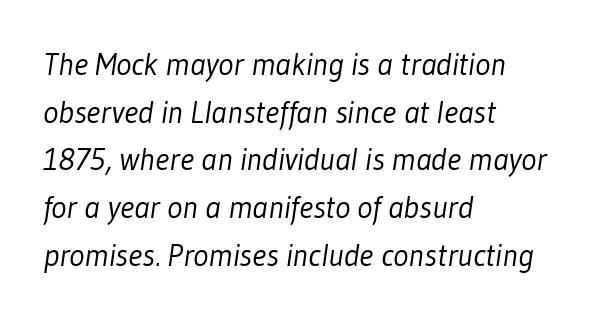
Leading: standard. Are there feet on the stems? There aren't — it's a sans. Note the varied advance widths — an 'i' is clearly narrower than an 'm'. Compared with typical body copy, the letter spacing here is the same.
